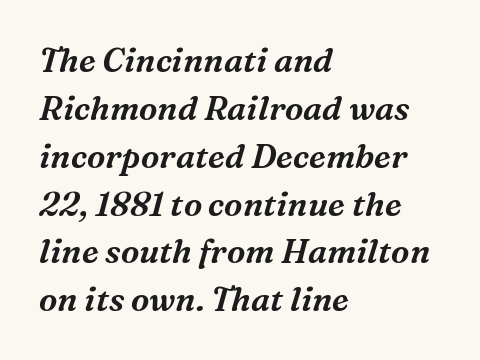
{"serif": "yes", "italic": "yes", "lean": "right", "slant_degrees": 16, "width": "normal", "stroke_contrast": "medium", "x_height": "medium", "monospaced": "no", "underline": "no", "align": "left", "line_spacing": "normal", "line_spacing_ratio": 1.45, "letter_spacing": "normal", "letter_spacing_em": 0.0, "glyph_px": 33}
